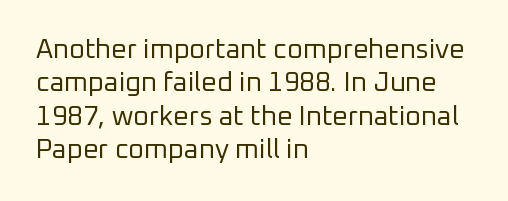
The image shows 27 px text type, upright; set left-aligned, line spacing 1.24x, normal letter spacing, not underlined.
